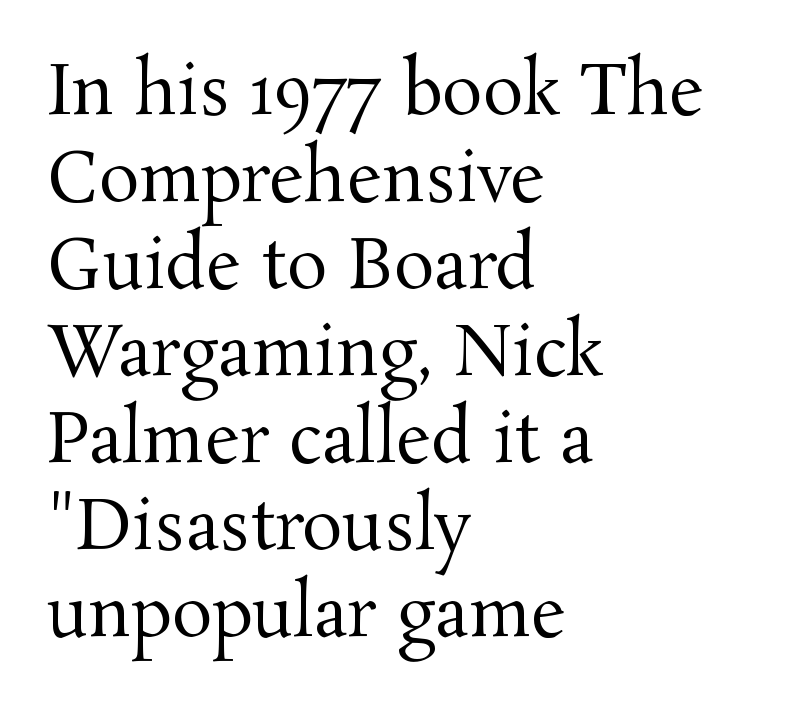
Character widths vary here, with narrow letters taking less room than wide ones. The paragraph has a hard left edge and a soft right edge. The strokes are not fattened; the text isn't bold. The specimen omits any rule beneath the text block's lines.
